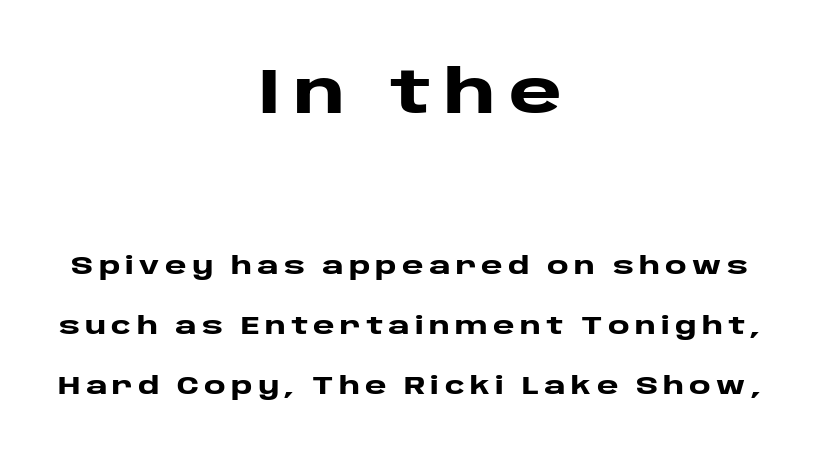
Q: Is the text bold? A: Yes.
Q: Is the text italic (slanted)? A: No, it is upright.
Q: Is the typeface a serif or a sans-serif typeface? A: Sans-serif.
Q: Is the text underlined? A: No.
Q: How is the paragraph aligned? A: Centered.
Q: Is the spacing between letters normal or unusually wide? A: Unusually wide.
Q: Is the spacing between lines tight, normal or loose? A: Loose.
Q: Which block of text is set in a larger size, the first (top) or the second (bottom)? A: The first (top) one.
Q: Width (condensed, normal, or wide)? A: Wide.
Q: Stroke contrast? A: Low.
Q: x-height? A: Large.
Q: Monospaced? A: No.
